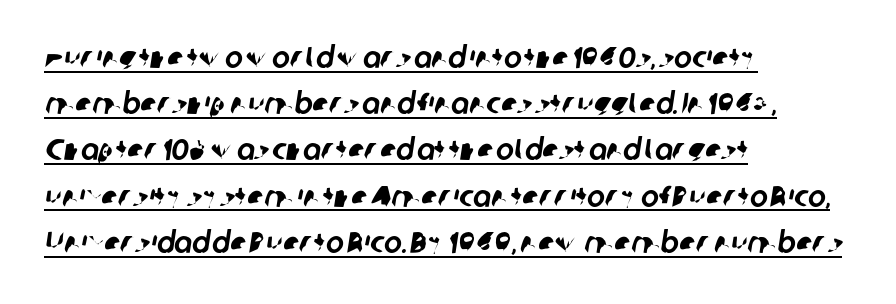
The designer left line spacing at the default. A baseline rule has been typeset under these characters. The face used here is a sans, in the tradition of grotesques and geometrics. This rendering uses left alignment, leaving the right contour irregular. These lines keep a tight, regular rhythm from letter to letter. The passage shown is typed in a proportional face where columns would drift.
